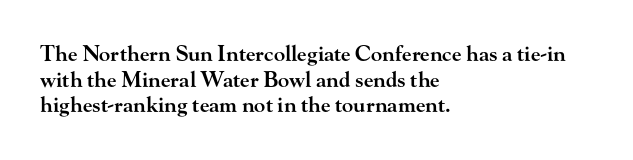
The image shows 21 px text type, upright; set left-aligned, line spacing 1.22x, normal letter spacing, not underlined.
